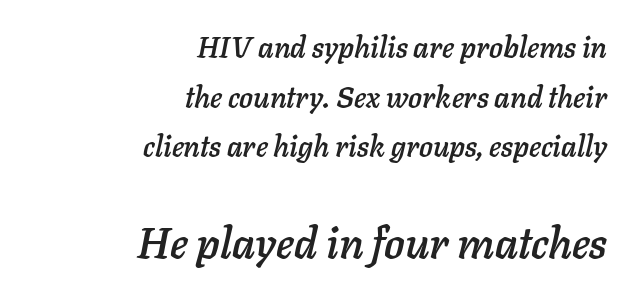
The passage shown begins with its smaller block and ends with its larger one. The passage shown is typed in a proportional face where columns would drift. A student would call this right alignment; a typographer would say flush right, rag left. Glance below the letters and you will spot only blank space.
